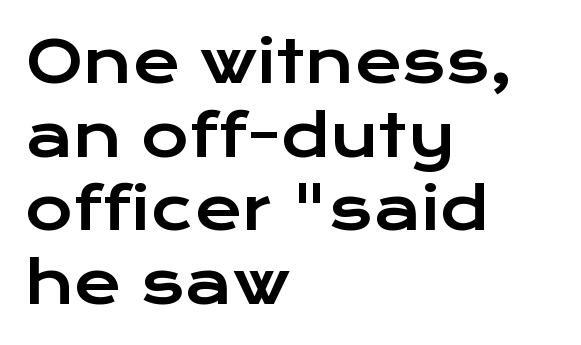
Q: Is the text italic (slanted)? A: No, it is upright.
Q: Is the typeface a serif or a sans-serif typeface? A: Sans-serif.
Q: Is the text underlined? A: No.
Q: How is the paragraph aligned? A: Left-aligned.
Q: Is the spacing between letters normal or unusually wide? A: Normal.
Q: Is the spacing between lines tight, normal or loose? A: Normal.
Q: Width (condensed, normal, or wide)? A: Wide.
Q: Stroke contrast? A: Low.
Q: x-height? A: Medium.
Q: Monospaced? A: No.
